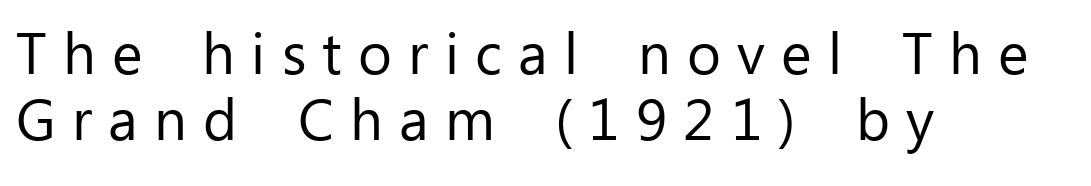
The image shows 58 px regular-weight sans-serif type, upright; set left-aligned, tight line spacing (1.14x), unusually wide letter spacing (+0.28 em), not underlined; low stroke contrast and a medium x-height.
